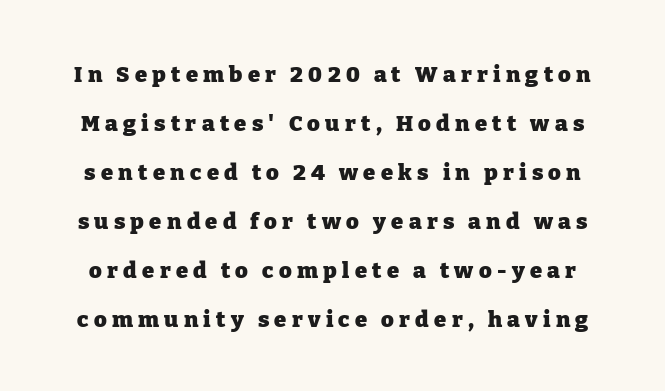
Q: Is the text bold? A: Yes.
Q: Is the text italic (slanted)? A: No, it is upright.
Q: Is the text underlined? A: No.
Q: Is the spacing between letters normal or unusually wide? A: Unusually wide.
Q: Is the spacing between lines tight, normal or loose? A: Loose.
